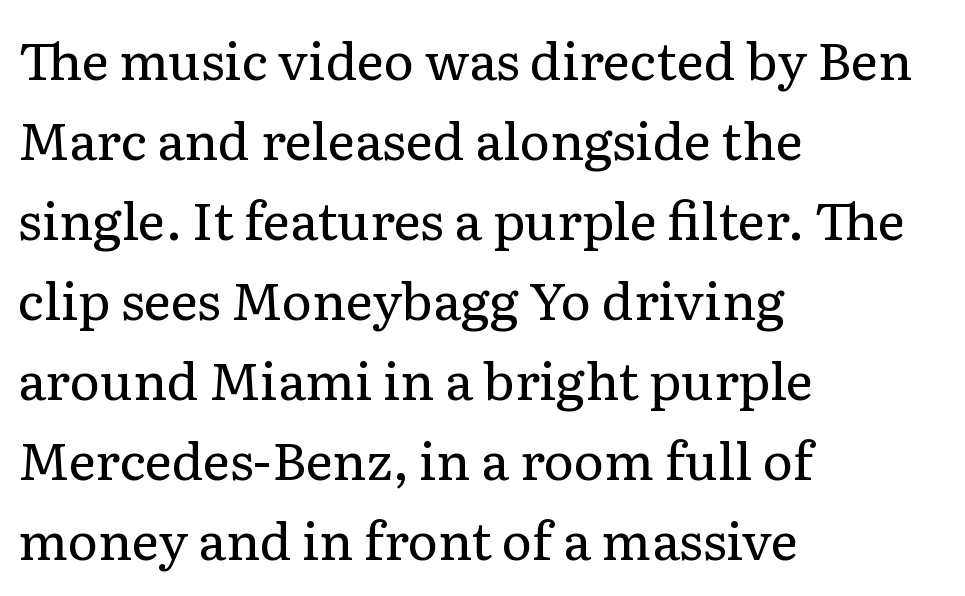
Unlike a clean sans, this face finishes its strokes with serifs. Weight class: somewhere from thin through regular. Horizontal bands of white between lines are of average thickness. Posture: vertical.
